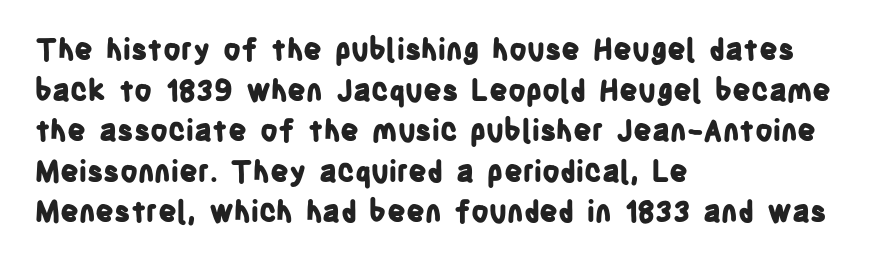
Q: Is the text bold? A: Yes.
Q: Is the text italic (slanted)? A: No, it is upright.
Q: Is the typeface a serif or a sans-serif typeface? A: Sans-serif.
Q: Is the text underlined? A: No.
Q: How is the paragraph aligned? A: Left-aligned.
Q: Is the spacing between letters normal or unusually wide? A: Normal.
Q: Is the spacing between lines tight, normal or loose? A: Normal.
Q: Width (condensed, normal, or wide)? A: Condensed.
Q: Stroke contrast? A: Low.
Q: x-height? A: Large.
Q: Monospaced? A: No.
